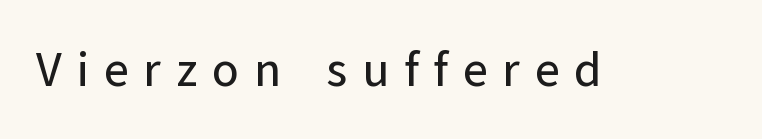
The image shows 48 px sans-serif type, upright; set unusually wide letter spacing (+0.31 em), not underlined; low stroke contrast and a medium x-height.
